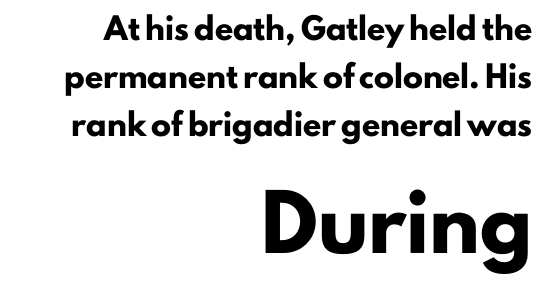
{"serif": "no", "italic": "no", "bold": "yes", "weight": "heavy", "width": "normal", "stroke_contrast": "low", "x_height": "small", "monospaced": "no", "underline": "no", "align": "right", "line_spacing": "loose", "line_spacing_ratio": 2.4, "letter_spacing": "normal", "letter_spacing_em": 0.0, "larger_block": "second", "size_ratio": 2.55, "glyph_px": 51}
